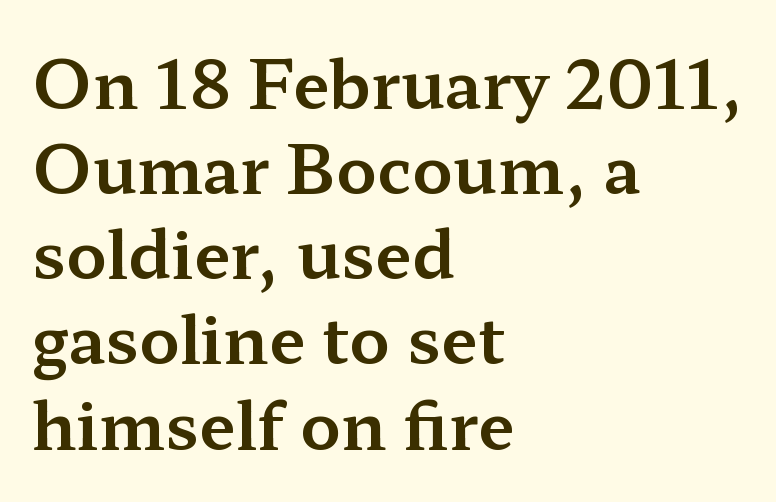
Q: Is the text italic (slanted)? A: No, it is upright.
Q: Is the typeface a serif or a sans-serif typeface? A: Serif.
Q: Is the text underlined? A: No.
Q: How is the paragraph aligned? A: Left-aligned.
Q: Is the spacing between letters normal or unusually wide? A: Normal.
Q: Is the spacing between lines tight, normal or loose? A: Normal.
Q: Width (condensed, normal, or wide)? A: Wide.
Q: Stroke contrast? A: Medium.
Q: x-height? A: Medium.
Q: Monospaced? A: No.
